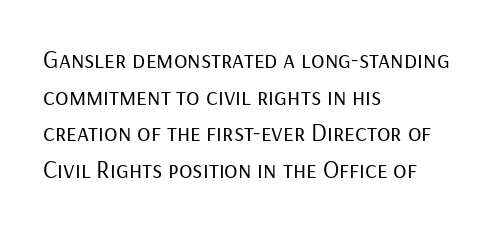
Weight: in the light-to-regular range. In CSS terms this would be text-align: left. The letters stand straight up with perfectly vertical stems. Each new line begins a customary step beneath the previous one. Characters follow at the spacing the type designer built in.
